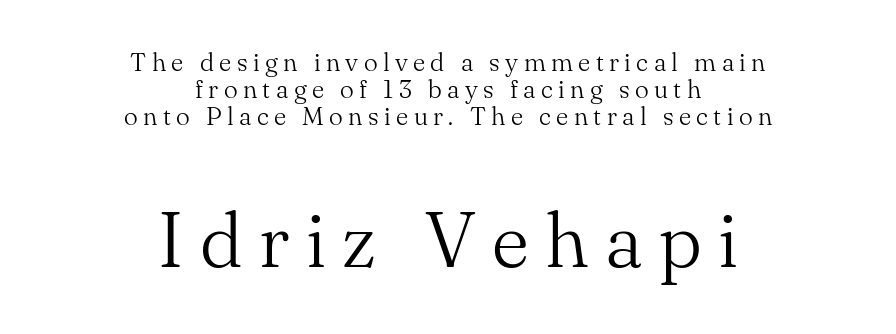
{"serif": "yes", "italic": "no", "bold": "no", "weight": "light", "width": "normal", "stroke_contrast": "medium", "x_height": "small", "monospaced": "no", "underline": "no", "align": "center", "line_spacing": "tight", "line_spacing_ratio": 1.04, "letter_spacing": "wide", "letter_spacing_em": 0.21, "larger_block": "second", "size_ratio": 3.04, "glyph_px": 79}
